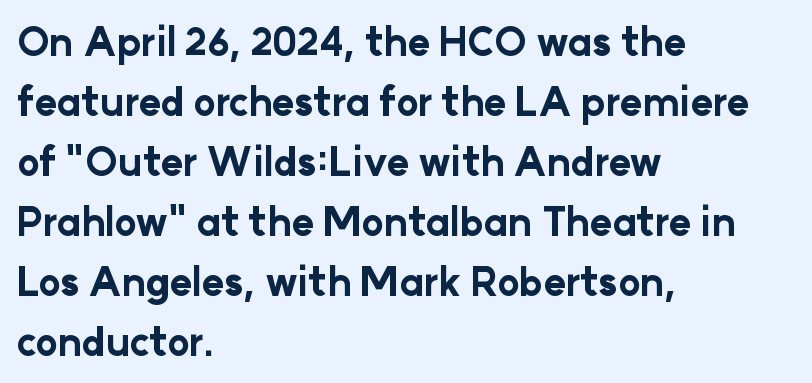
Regular leading. Students, note that the glyphs here touch the page at normal intervals. Each glyph is drawn with heavy, bold strokes. Think of a printed novel: that variable character pitch is what you see here.
